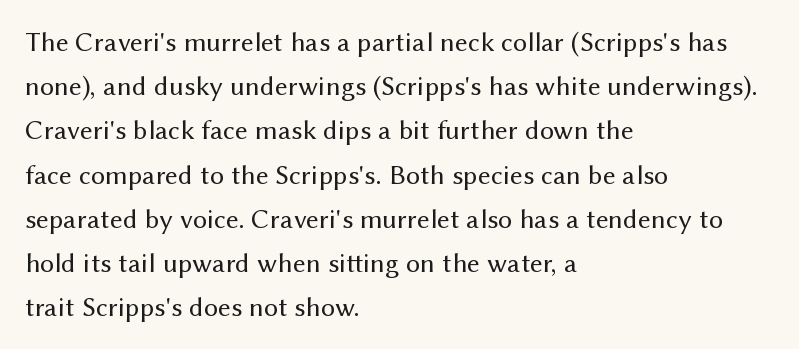
The image shows 28 px regular-weight sans-serif type, upright; set left-aligned, normal line spacing (1.58x), normal letter spacing, not underlined; medium stroke contrast and a medium x-height.
